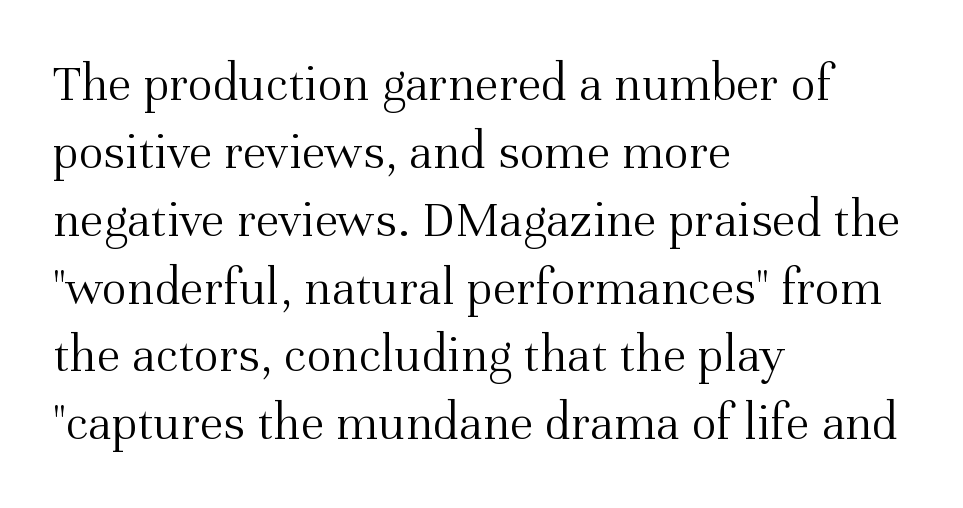
The image shows 53 px light serif type, upright; set left-aligned, normal line spacing (1.28x), normal letter spacing, not underlined; medium stroke contrast and a medium x-height.
